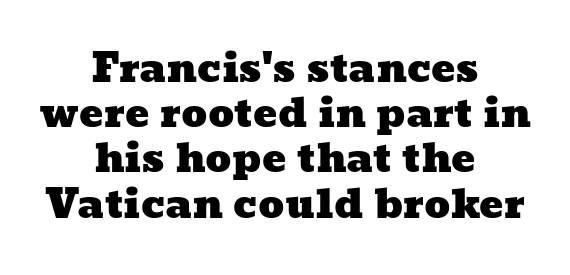
If you measured baseline to baseline, you'd find a short distance. The typesetter chose a symmetrical, centered arrangement here. The baseline area is clear. Honestly, the letter spacing is just normal — you wouldn't notice it.
